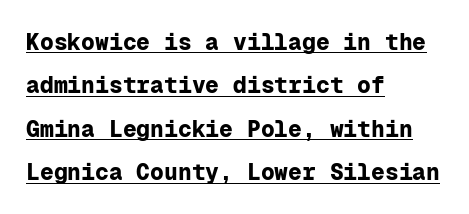
{"italic": "no", "bold": "yes", "underline": "yes", "align": "left", "line_spacing_ratio": 1.89, "letter_spacing": "normal", "letter_spacing_em": 0.0, "glyph_px": 23}
